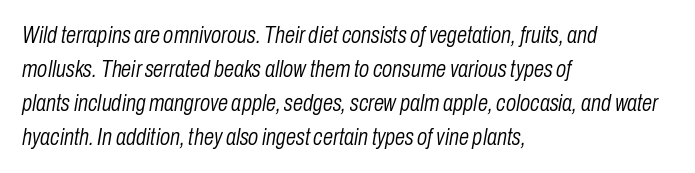
Q: Is the text bold? A: No.
Q: Is the text italic (slanted)? A: Yes, it leans right by about 10 degrees.
Q: Is the text underlined? A: No.
Q: How is the paragraph aligned? A: Left-aligned.
Q: Is the spacing between letters normal or unusually wide? A: Normal.
Q: Is the spacing between lines tight, normal or loose? A: Normal.
